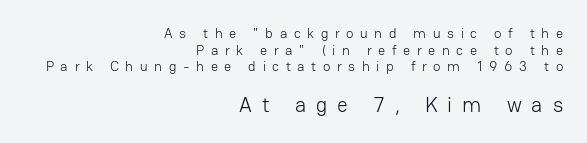
Q: Is the text bold? A: No.
Q: Is the text italic (slanted)? A: No, it is upright.
Q: Is the text underlined? A: No.
Q: How is the paragraph aligned? A: Right-aligned.
Q: Is the spacing between letters normal or unusually wide? A: Unusually wide.
Q: Which block of text is set in a larger size, the first (top) or the second (bottom)? A: The second (bottom) one.
